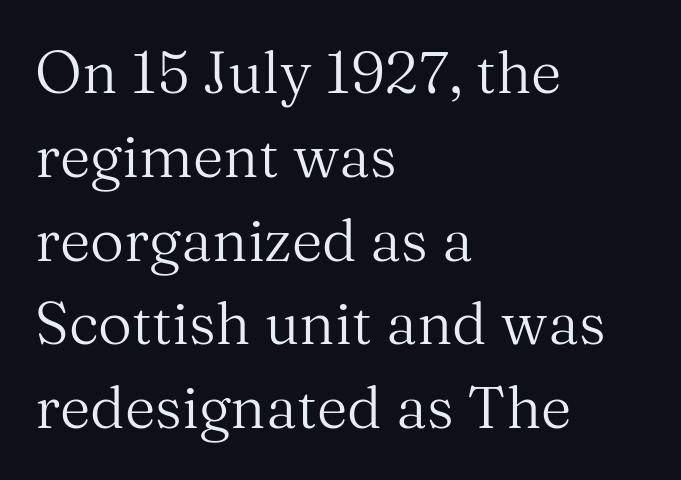
The image shows 59 px regular-weight serif type, upright; set left-aligned, normal line spacing (1.42x), normal letter spacing, not underlined; medium stroke contrast and a medium x-height.
